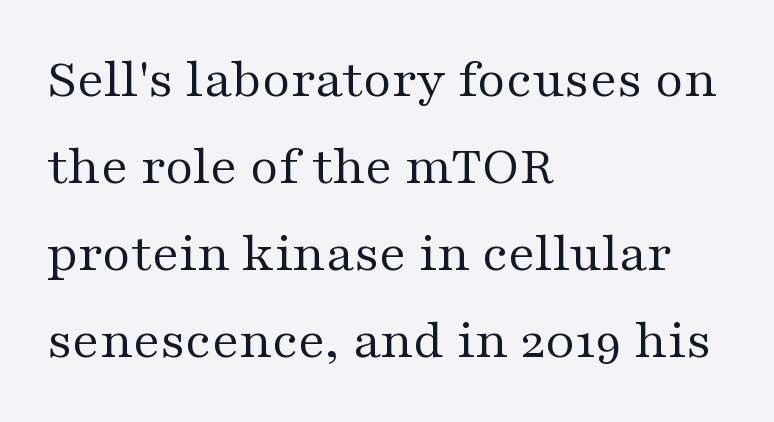
Q: Is the text bold? A: No.
Q: Is the text italic (slanted)? A: No, it is upright.
Q: Is the typeface a serif or a sans-serif typeface? A: Serif.
Q: Is the text underlined? A: No.
Q: How is the paragraph aligned? A: Left-aligned.
Q: Is the spacing between letters normal or unusually wide? A: Normal.
Q: Is the spacing between lines tight, normal or loose? A: Normal.
Q: Width (condensed, normal, or wide)? A: Wide.
Q: Stroke contrast? A: Medium.
Q: x-height? A: Medium.
Q: Monospaced? A: No.
